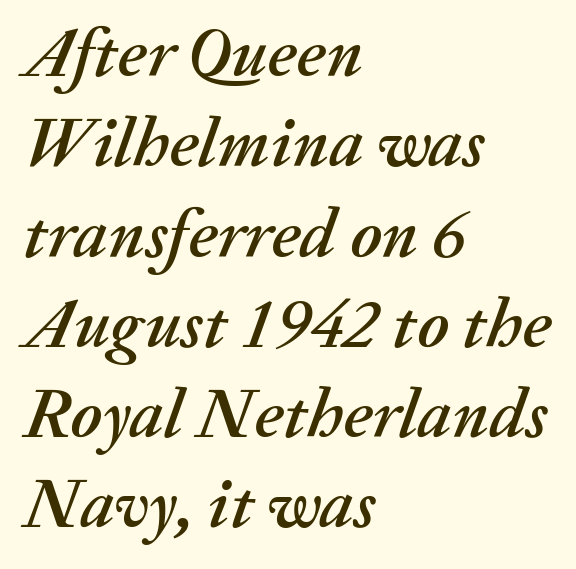
The rag falls on the right side of this text block. Emphasis-style slanted type is in use. A clean baseline with only descenders dipping below it. Words appear dense and cohesive because spacing is normal. Whoever set this chose a conventional vertical rhythm.
